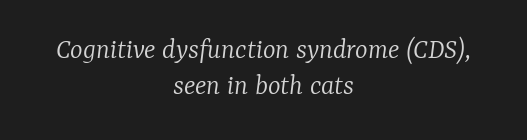
{"serif": "yes", "italic": "yes", "lean": "right", "slant_degrees": 7, "bold": "no", "weight": "light", "width": "normal", "stroke_contrast": "low", "x_height": "medium", "monospaced": "no", "underline": "no", "align": "center", "line_spacing_ratio": 1.21, "letter_spacing": "normal", "letter_spacing_em": 0.0, "glyph_px": 30}
